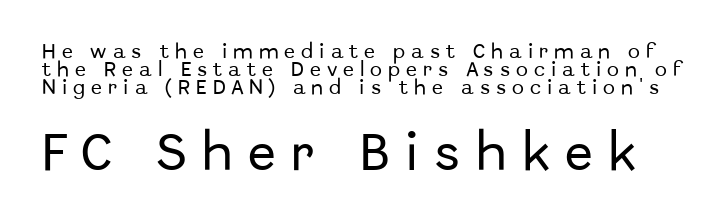
Is there much room between lines? No — they nearly touch. Every stem runs plumb, perpendicular to the baseline. Compare the two chunks: the lower has the greater cap height. The area under the type is left untouched.
